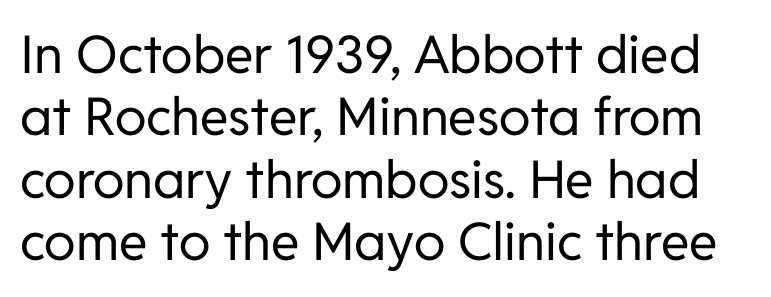
The image shows 52 px regular-weight sans-serif type, upright; set line spacing 1.2x, normal letter spacing, not underlined; low stroke contrast and a medium x-height.
